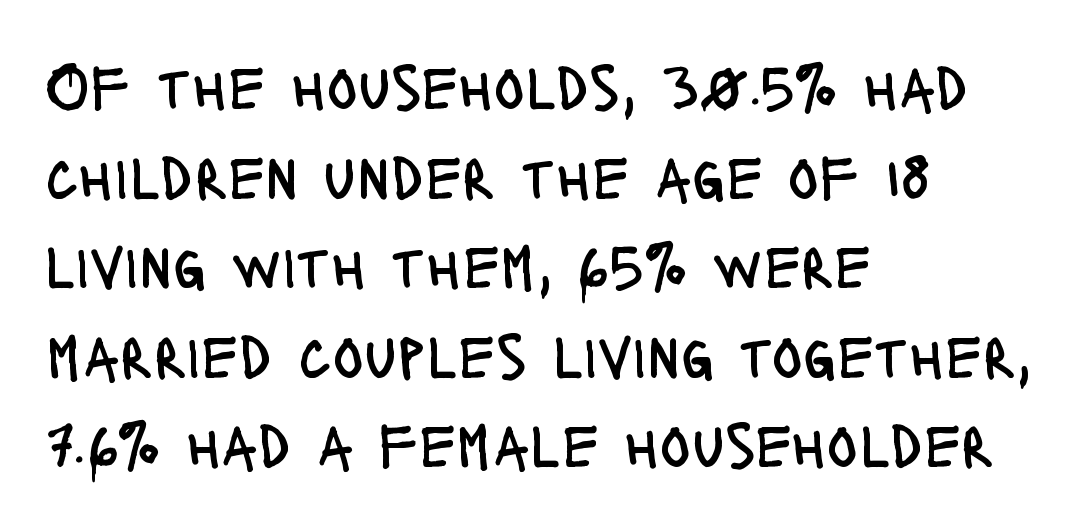
The image shows 64 px regular-weight, condensed sans-serif type, upright; set left-aligned, normal line spacing (1.4x), normal letter spacing, not underlined; low stroke contrast and a large x-height.
